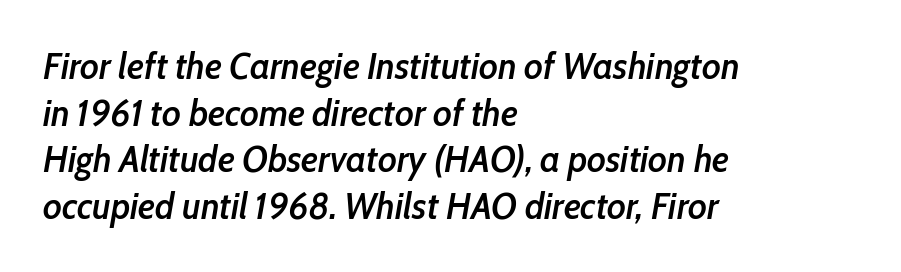
{"italic": "yes", "lean": "right", "slant_degrees": 10, "bold": "semi", "weight": "semibold", "width": "condensed", "stroke_contrast": "low", "x_height": "medium", "monospaced": "no", "underline": "no", "align": "left", "line_spacing": "normal", "line_spacing_ratio": 1.26, "letter_spacing": "normal", "letter_spacing_em": 0.0, "glyph_px": 37}
